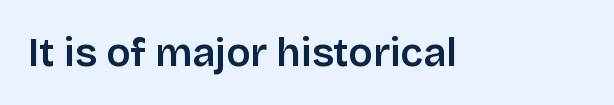
Q: Is the text bold? A: Semi-bold.
Q: Is the text italic (slanted)? A: No, it is upright.
Q: Is the typeface a serif or a sans-serif typeface? A: Sans-serif.
Q: Is the text underlined? A: No.
Q: Is the spacing between letters normal or unusually wide? A: Normal.
Q: Width (condensed, normal, or wide)? A: Normal.
Q: Stroke contrast? A: Low.
Q: x-height? A: Large.
Q: Monospaced? A: No.
